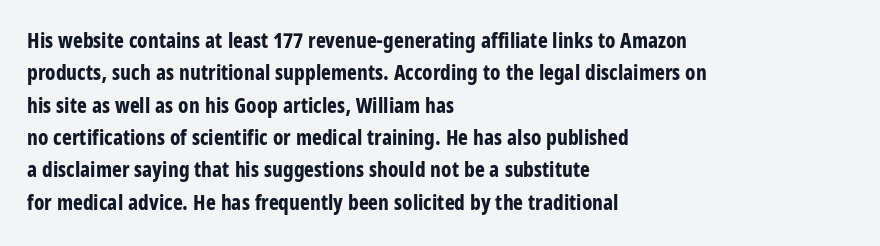
Unlike italic type, these characters show no tilt at all. Line starts are locked; line ends wander. Characters follow at the spacing the type designer built in. On the weight axis this lands at bold, roughly 700. The passage shown is not underscored anywhere.
